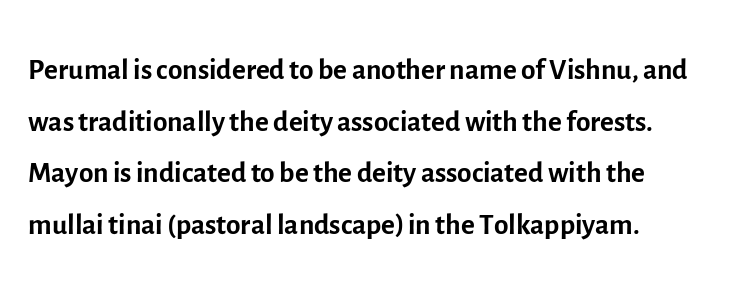
{"serif": "no", "italic": "no", "bold": "no", "weight": "regular", "width": "normal", "x_height": "medium", "monospaced": "no", "underline": "no", "line_spacing_ratio": 1.23, "letter_spacing": "normal", "letter_spacing_em": 0.0, "glyph_px": 42}
